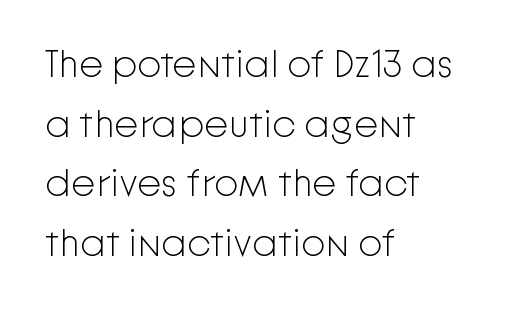
The image shows 39 px light sans-serif type, upright; set left-aligned, normal line spacing (1.53x), normal letter spacing, not underlined; low stroke contrast and a medium x-height.
